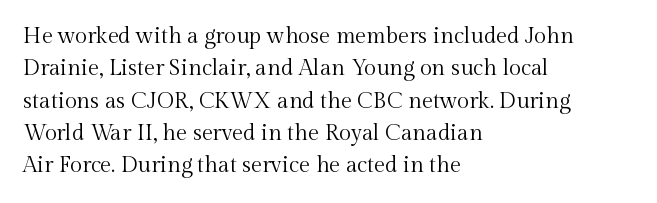
Does extra space separate the letters? No, they use regular spacing. Compared with a typical body face, this is equally light or lighter still. Casual observation: everything's shoved over to the left. This sample keeps an unexceptional amount of space between lines.
